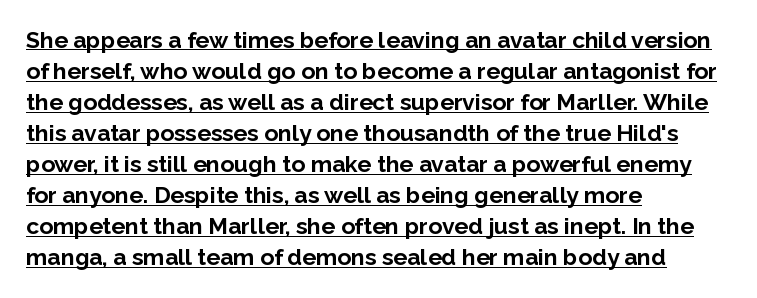
Q: Is the text bold? A: Yes.
Q: Is the text italic (slanted)? A: No, it is upright.
Q: Is the text underlined? A: Yes.
Q: How is the paragraph aligned? A: Left-aligned.
Q: Is the spacing between letters normal or unusually wide? A: Normal.
Q: Is the spacing between lines tight, normal or loose? A: Normal.
